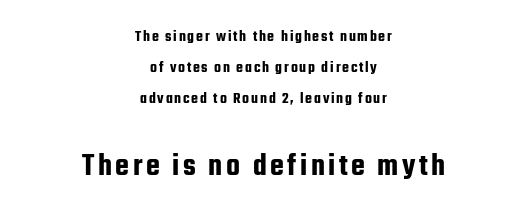
{"serif": "no", "italic": "no", "width": "condensed", "stroke_contrast": "low", "x_height": "medium", "monospaced": "no", "underline": "no", "align": "center", "line_spacing": "loose", "line_spacing_ratio": 1.95, "larger_block": "second", "size_ratio": 2.0, "glyph_px": 32}
